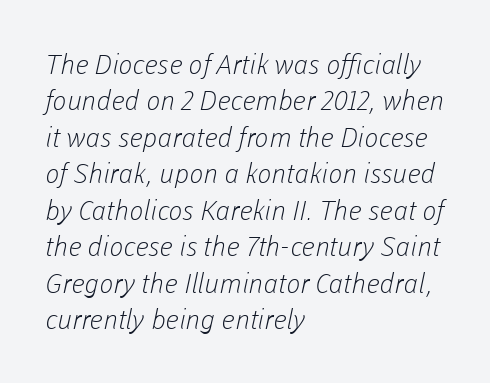
Q: Is the text bold? A: No.
Q: Is the text underlined? A: No.
Q: How is the paragraph aligned? A: Left-aligned.
Q: Is the spacing between letters normal or unusually wide? A: Normal.
Q: Is the spacing between lines tight, normal or loose? A: Normal.
